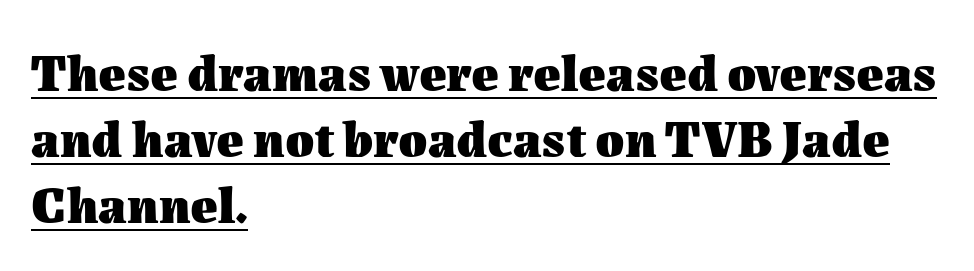
{"italic": "no", "bold": "yes", "weight": "heavy", "width": "normal", "stroke_contrast": "medium", "x_height": "medium", "monospaced": "no", "underline": "yes", "align": "left", "line_spacing": "normal", "line_spacing_ratio": 1.27, "letter_spacing": "normal", "letter_spacing_em": 0.0, "glyph_px": 52}
